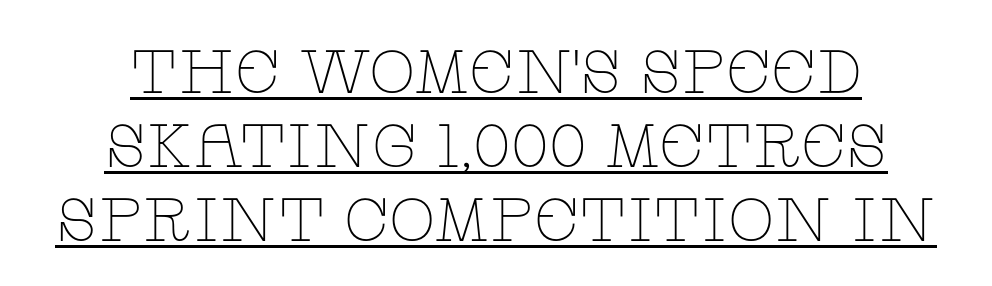
The paragraph has two soft edges and a firm central axis. The tracking reads as untouched default to a designer's eye. The specimen includes a rule beneath the text block's lines. A quiet, ordinary-to-light weight characterises the typeface. When letters stand straight like this, we call the style roman or upright.
